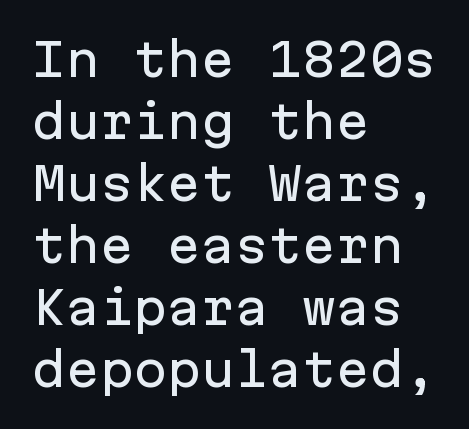
Q: Is the text italic (slanted)? A: No, it is upright.
Q: Is the typeface a serif or a sans-serif typeface? A: Sans-serif.
Q: Is the text underlined? A: No.
Q: How is the paragraph aligned? A: Left-aligned.
Q: Is the spacing between letters normal or unusually wide? A: Normal.
Q: Is the spacing between lines tight, normal or loose? A: Normal.
Q: Width (condensed, normal, or wide)? A: Normal.
Q: Stroke contrast? A: Low.
Q: x-height? A: Medium.
Q: Monospaced? A: Yes.
